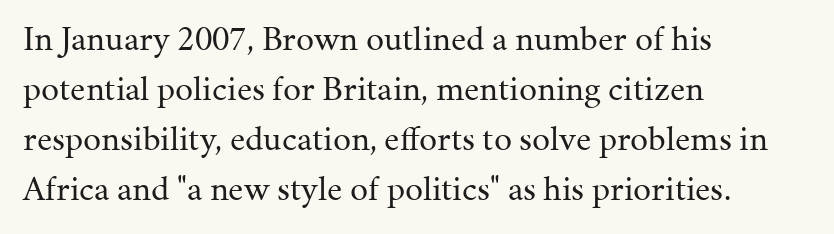
The face used here is seriffed, in the tradition of book romans. Compared with typical paragraphs, the rows here are spaced about the same. Observe the ordinary spacing: letters are neighbours, not strangers. Reading down the block, your eye returns to a fixed left position each line. Heaviness? Minimal to ordinary, like unemphasized prose.
